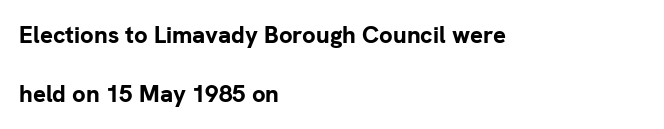
The string is rendered with underlining switched off. In CSS terms this would be text-align: left. This sample uses an upright cut, with every glyph sitting square on the baseline. Students, observe: this is what heavily led, spacious text looks like.
